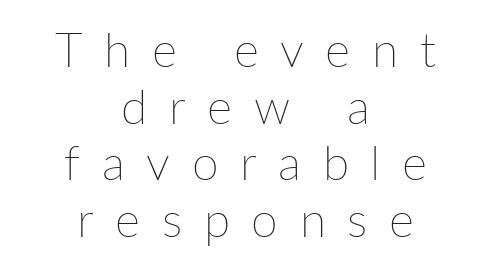
{"italic": "no", "bold": "no", "weight": "thin", "width": "normal", "stroke_contrast": "low", "x_height": "medium", "monospaced": "no", "underline": "no", "align": "center", "line_spacing_ratio": 1.18, "letter_spacing": "wide", "letter_spacing_em": 0.45, "glyph_px": 48}
